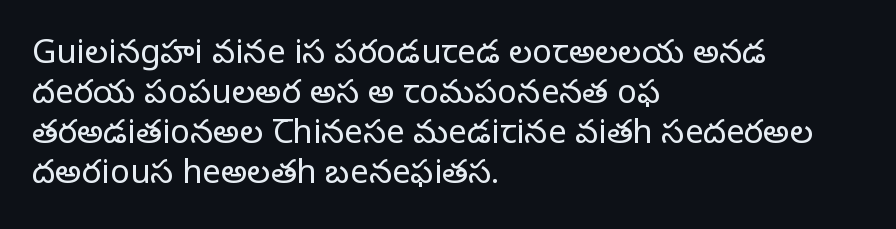
{"serif": "yes", "italic": "no", "bold": "no", "weight": "regular", "width": "normal", "stroke_contrast": "low", "x_height": "large", "monospaced": "no", "underline": "no", "align": "left", "line_spacing_ratio": 1.21, "letter_spacing": "normal", "letter_spacing_em": 0.0, "glyph_px": 33}
